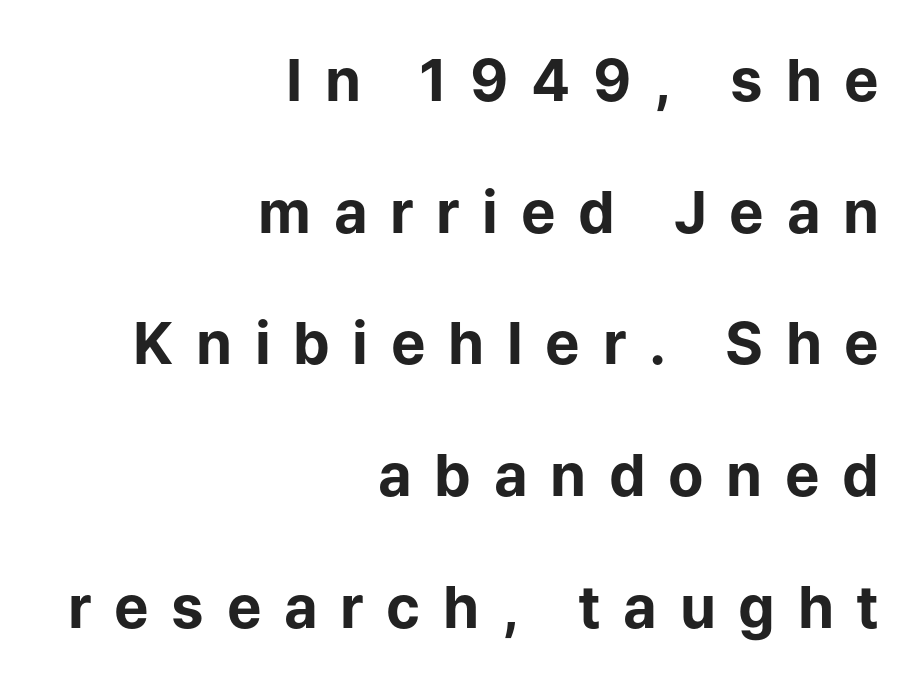
The image shows 58 px bold sans-serif type, upright; set right-aligned, loose line spacing (2.27x), unusually wide letter spacing (+0.39 em), not underlined; low stroke contrast and a medium x-height.
